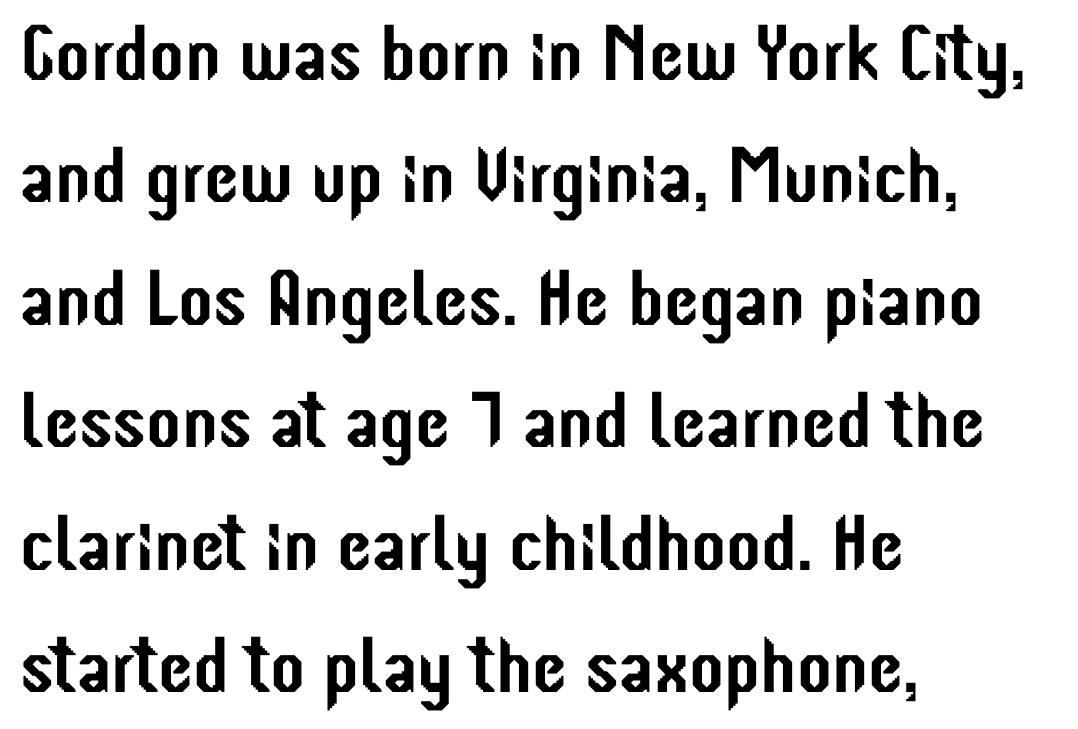
The image shows 79 px condensed sans-serif type, upright; set left-aligned, normal line spacing (1.55x), normal letter spacing, not underlined; low stroke contrast and a medium x-height.
